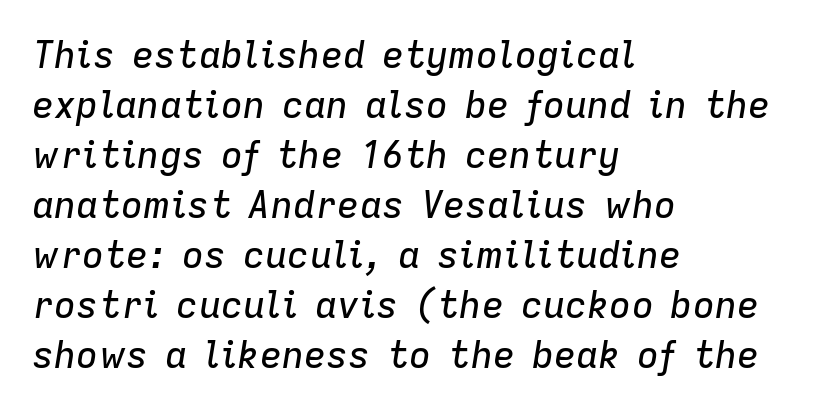
Q: Is the text italic (slanted)? A: Yes, it leans right by about 9 degrees.
Q: Is the text underlined? A: No.
Q: How is the paragraph aligned? A: Left-aligned.
Q: Is the spacing between letters normal or unusually wide? A: Normal.
Q: Is the spacing between lines tight, normal or loose? A: Normal.
Q: Width (condensed, normal, or wide)? A: Normal.
Q: Stroke contrast? A: Low.
Q: x-height? A: Medium.
Q: Monospaced? A: No.
